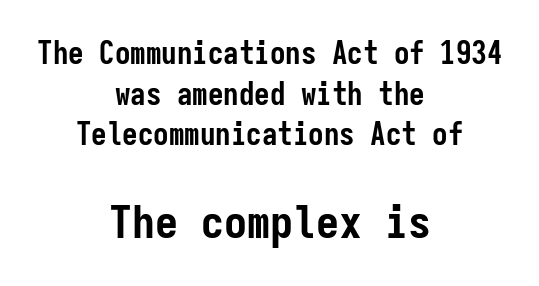
{"serif": "no", "italic": "no", "bold": "yes", "weight": "semibold", "width": "condensed", "stroke_contrast": "low", "x_height": "medium", "monospaced": "yes", "underline": "no", "align": "center", "line_spacing": "normal", "line_spacing_ratio": 1.31, "letter_spacing": "normal", "letter_spacing_em": 0.0, "larger_block": "second", "size_ratio": 1.48, "glyph_px": 46}
